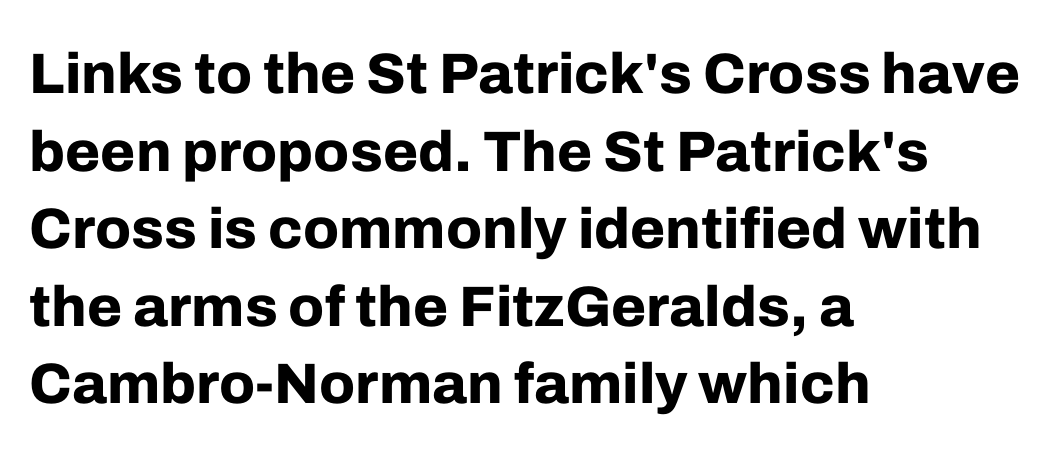
Q: Is the text bold? A: Yes.
Q: Is the text italic (slanted)? A: No, it is upright.
Q: Is the typeface a serif or a sans-serif typeface? A: Sans-serif.
Q: Is the text underlined? A: No.
Q: How is the paragraph aligned? A: Left-aligned.
Q: Is the spacing between letters normal or unusually wide? A: Normal.
Q: Is the spacing between lines tight, normal or loose? A: Normal.
Q: Width (condensed, normal, or wide)? A: Normal.
Q: Stroke contrast? A: Low.
Q: x-height? A: Medium.
Q: Monospaced? A: No.
